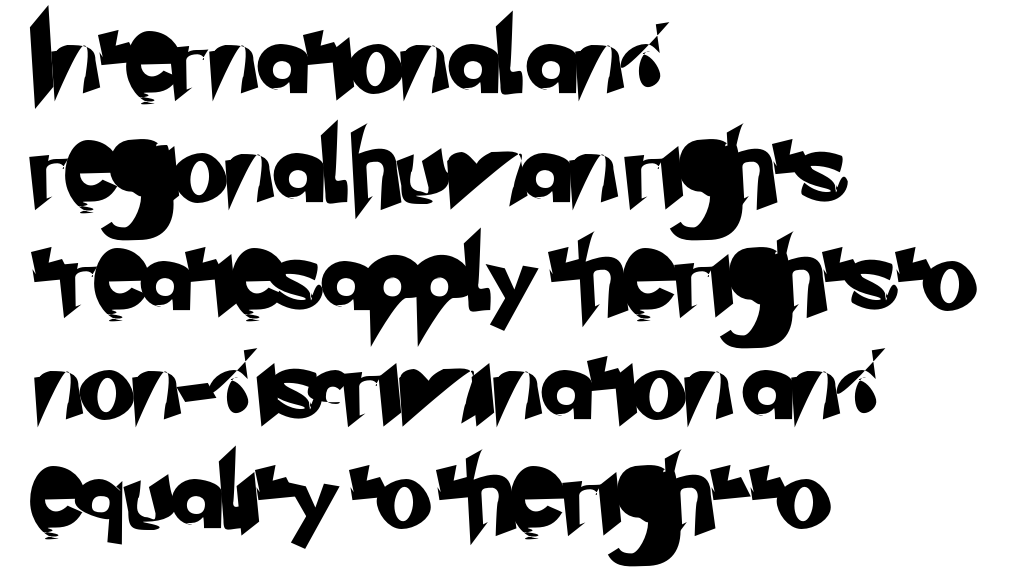
Caption: standard tracking, unaltered. Has an underline been added? It has not. Alignment: flush left. The face used here is a sans, in the tradition of grotesques and geometrics. Summary of vertical rhythm: regular, with standard interline spacing.
